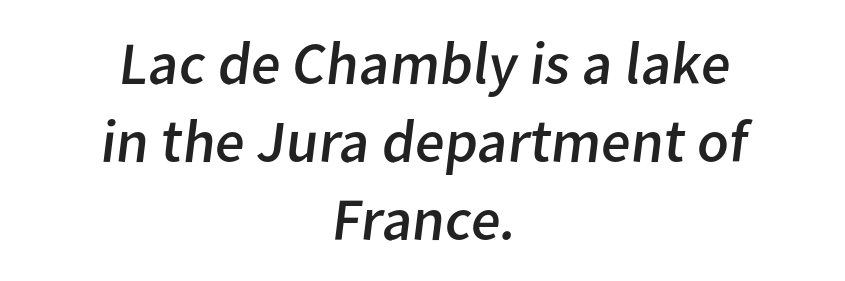
The image shows 61 px regular-weight sans-serif type; set centered, normal line spacing (1.28x), normal letter spacing, not underlined; low stroke contrast and a medium x-height.
